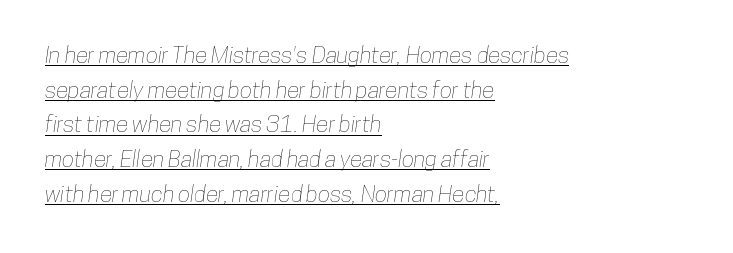
Q: Is the text underlined? A: Yes.
Q: How is the paragraph aligned? A: Left-aligned.
Q: Is the spacing between letters normal or unusually wide? A: Normal.
Q: Is the spacing between lines tight, normal or loose? A: Normal.
